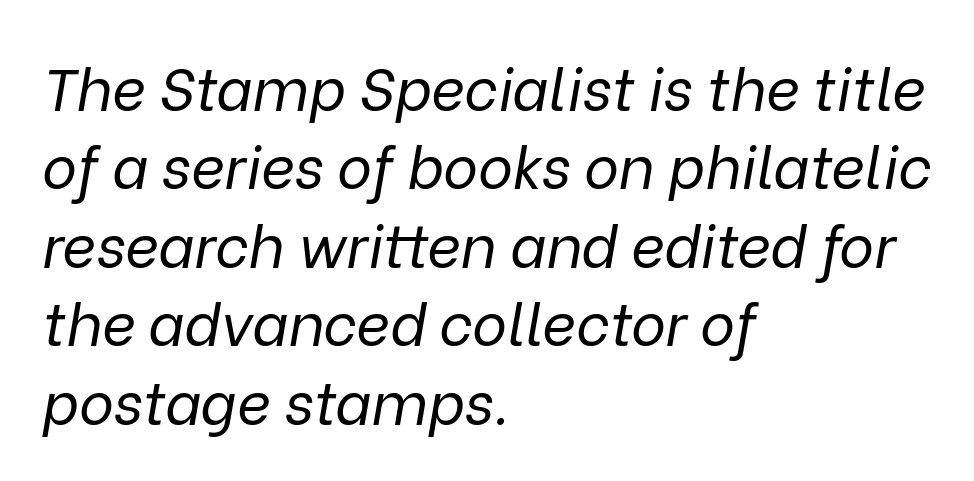
The passage shown is not bold in any degree. The specimen reads as italic at a glance. Varying glyph widths throughout — classic text-font behaviour. The rendering keeps characters at their native spacing. Line spacing here is normal.
